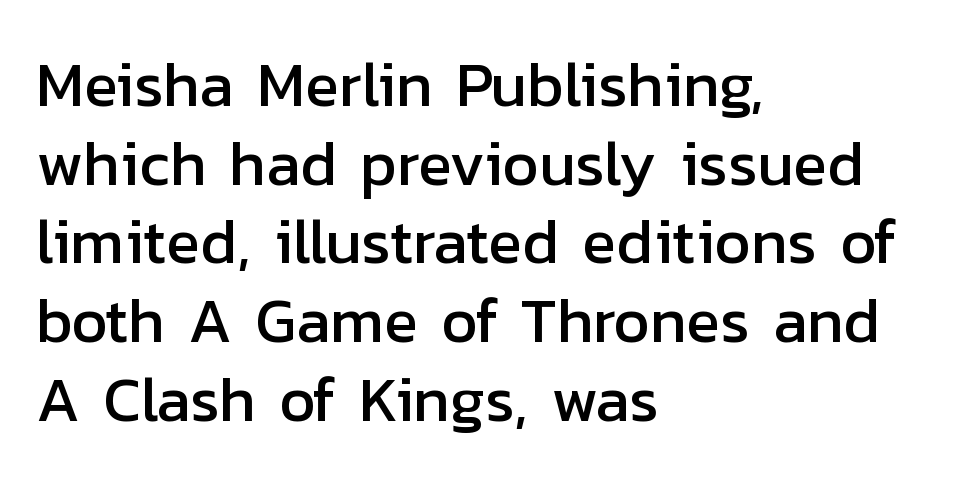
The image shows 63 px sans-serif type, upright; set left-aligned, normal line spacing (1.25x), normal letter spacing, not underlined; low stroke contrast and a medium x-height.
